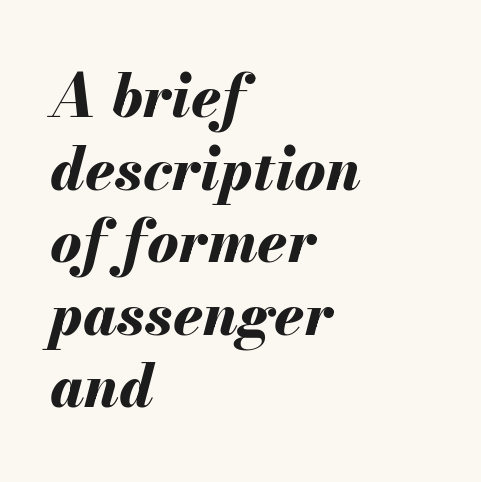
Q: Is the text bold? A: Yes.
Q: Is the text italic (slanted)? A: Yes, it leans right by about 13 degrees.
Q: Is the text underlined? A: No.
Q: How is the paragraph aligned? A: Left-aligned.
Q: Is the spacing between letters normal or unusually wide? A: Normal.
Q: Width (condensed, normal, or wide)? A: Normal.
Q: Stroke contrast? A: Medium.
Q: x-height? A: Small.
Q: Monospaced? A: No.
